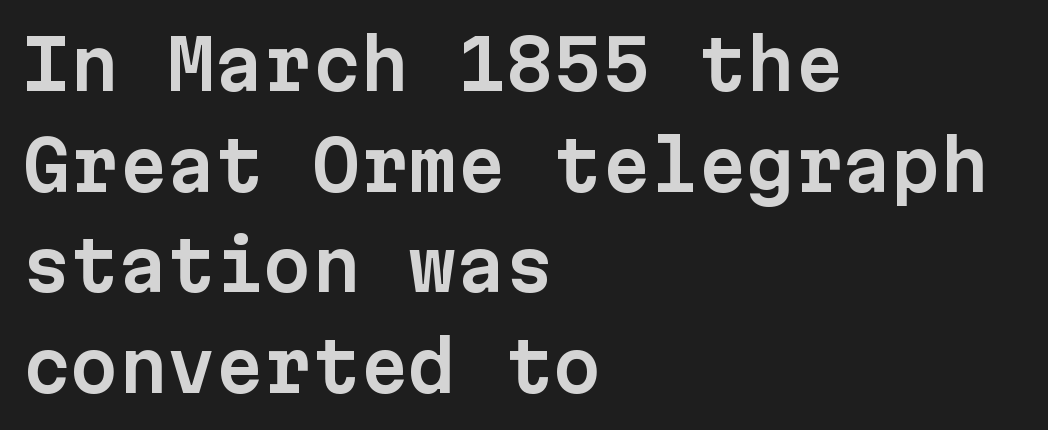
Q: Is the text italic (slanted)? A: No, it is upright.
Q: Is the typeface a serif or a sans-serif typeface? A: Sans-serif.
Q: Is the text underlined? A: No.
Q: How is the paragraph aligned? A: Left-aligned.
Q: Is the spacing between letters normal or unusually wide? A: Normal.
Q: Is the spacing between lines tight, normal or loose? A: Normal.
Q: Width (condensed, normal, or wide)? A: Normal.
Q: Stroke contrast? A: Low.
Q: x-height? A: Medium.
Q: Monospaced? A: Yes.
